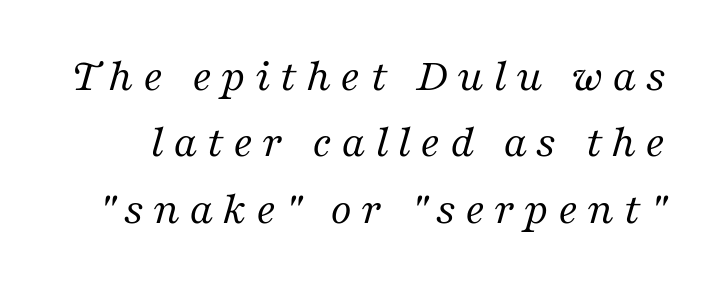
Q: Is the text bold? A: No.
Q: Is the text italic (slanted)? A: Yes, it leans right by about 16 degrees.
Q: Is the typeface a serif or a sans-serif typeface? A: Serif.
Q: Is the text underlined? A: No.
Q: Is the spacing between lines tight, normal or loose? A: Normal.
Q: Width (condensed, normal, or wide)? A: Normal.
Q: Stroke contrast? A: Medium.
Q: x-height? A: Medium.
Q: Monospaced? A: No.
